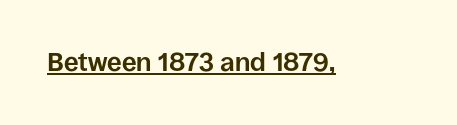
The image shows 26 px bold type, upright; set normal letter spacing, underlined.
